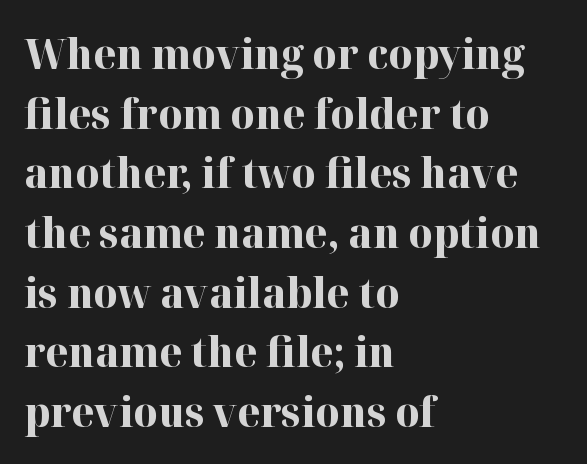
The image shows 42 px bold serif type, upright; set left-aligned, normal line spacing (1.42x), normal letter spacing, not underlined; high stroke contrast and a medium x-height.
